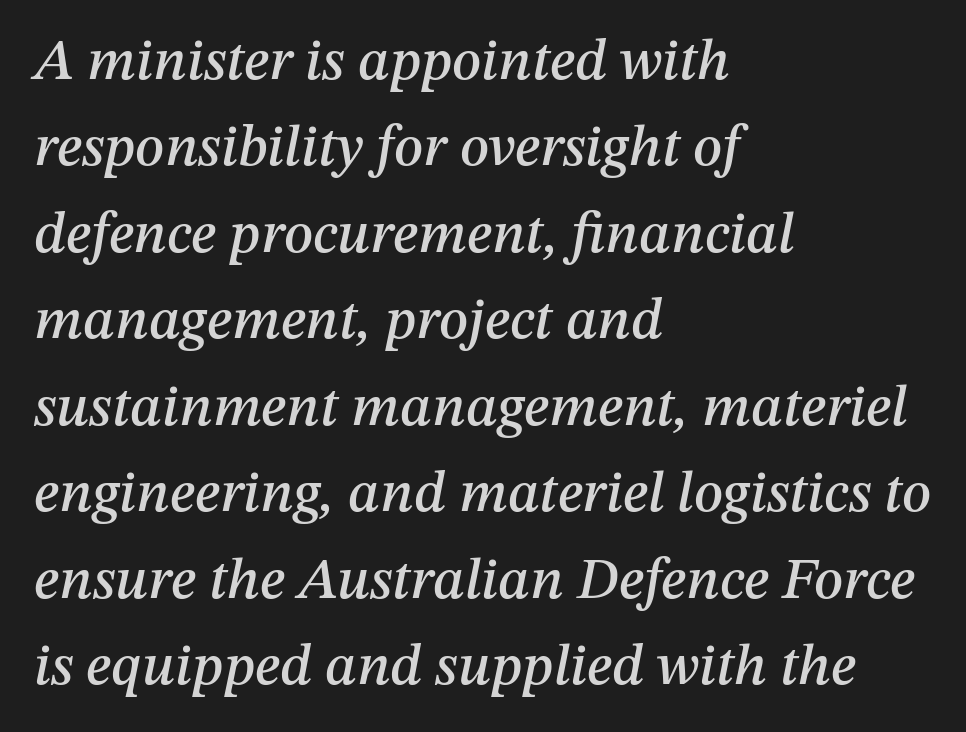
Q: Is the text italic (slanted)? A: Yes, it leans right by about 12 degrees.
Q: Is the text underlined? A: No.
Q: How is the paragraph aligned? A: Left-aligned.
Q: Is the spacing between letters normal or unusually wide? A: Normal.
Q: Is the spacing between lines tight, normal or loose? A: Normal.
Q: Width (condensed, normal, or wide)? A: Normal.
Q: Stroke contrast? A: Medium.
Q: x-height? A: Medium.
Q: Monospaced? A: No.
